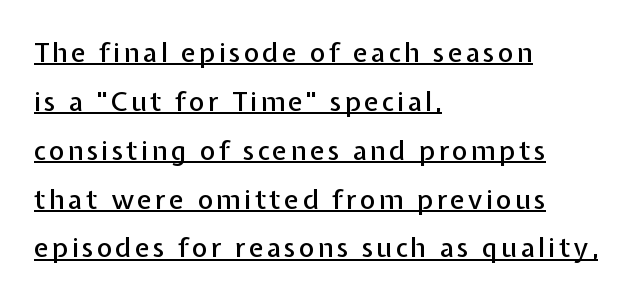
Has an underline been added? It has. Quick note: not italic, upright. Reading down the block, your eye returns to a fixed left position each line.
